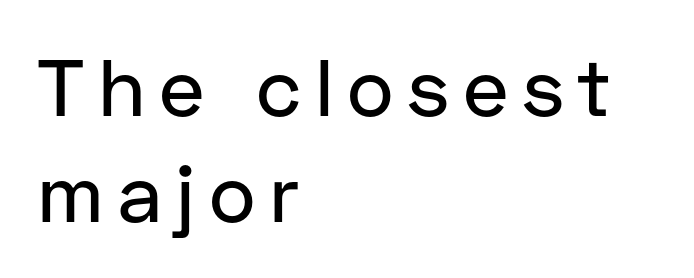
The image shows 80 px sans-serif type, upright; set left-aligned, normal line spacing (1.33x), not underlined; low stroke contrast and a medium x-height.
